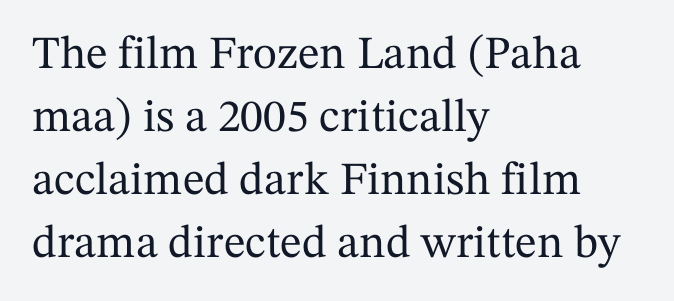
Horizontal alignment here is leftward, the default for most running prose. The face used here is seriffed, in the tradition of book romans. Here the designer chose a conventional face with non-uniform glyph widths. The face used here is rendered with its standard letterfit.
